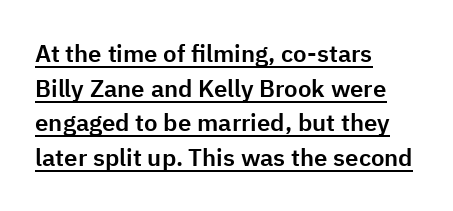
The image shows 24 px text type, upright; set left-aligned, normal line spacing (1.44x), normal letter spacing, underlined.
